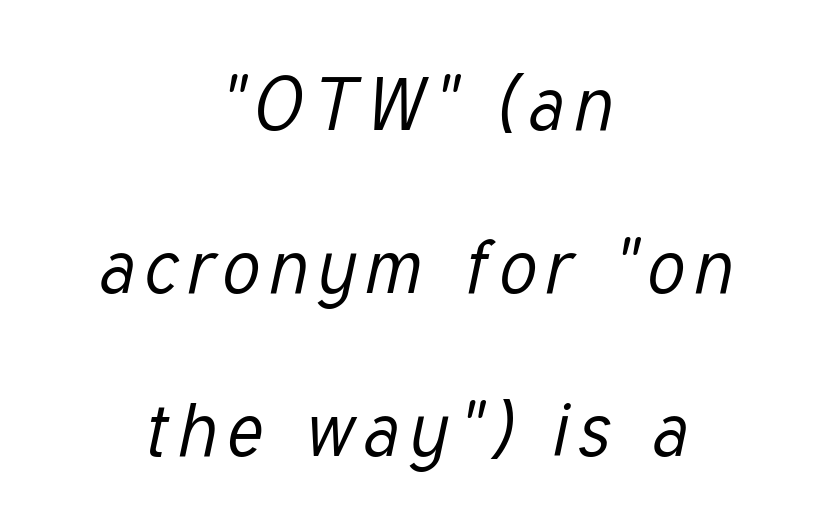
The lettering tilts uniformly, giving the passage an italic look. Each row of text sits above clean, open space. A centered setting, common on invitations and titles, is used for this passage. Horizontal bands of white between lines are thick stripes. Is this a fixed-width face? No — the glyphs have proportional, varying widths.
